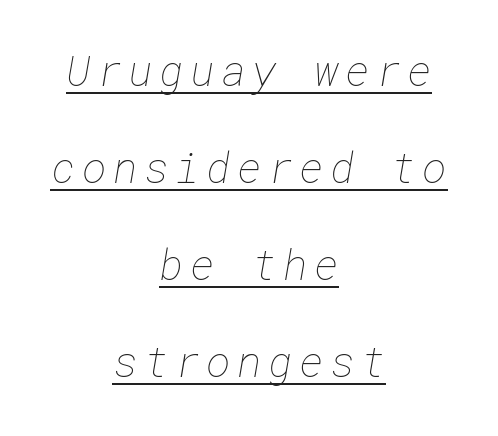
The image shows 42 px thin type; set centered, loose line spacing (2.31x), underlined; low stroke contrast and a medium x-height.
